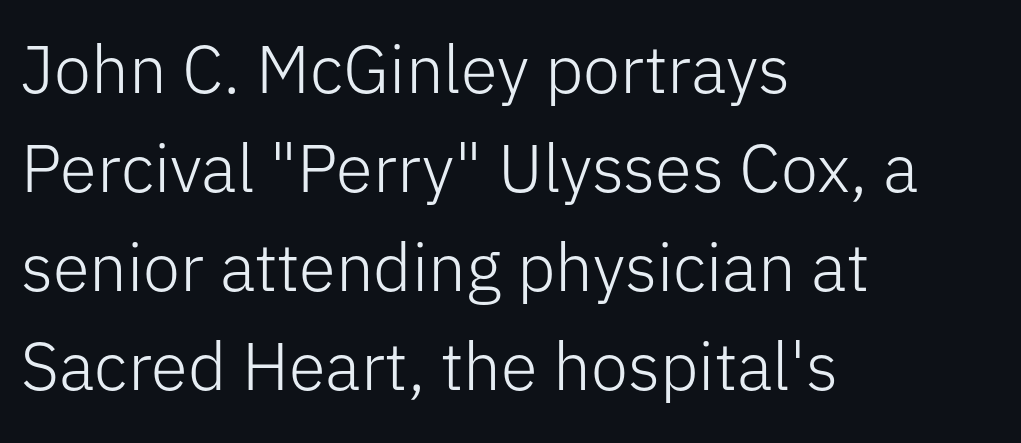
Leftover space on each line is placed entirely after the last word. Line spacing here is normal. This rendering features lettering with no underline. Proportional: the letters do not fall into vertical columns. What kind of face is this? One without serifs — a sans.
